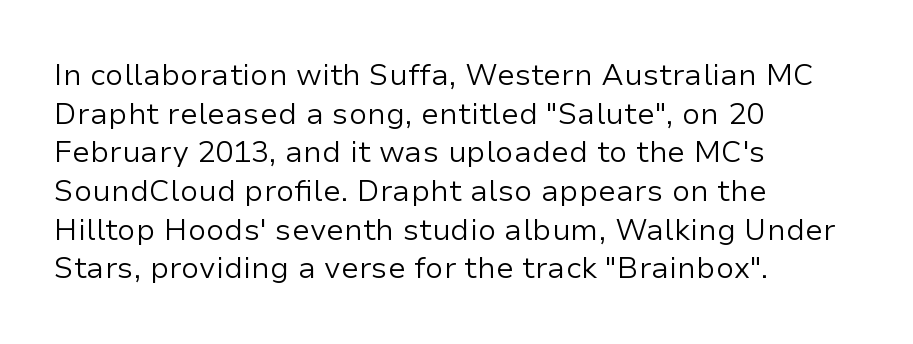
The image shows 30 px regular-weight sans-serif type, upright; set left-aligned, normal line spacing (1.29x), normal letter spacing, not underlined; low stroke contrast and a medium x-height.
